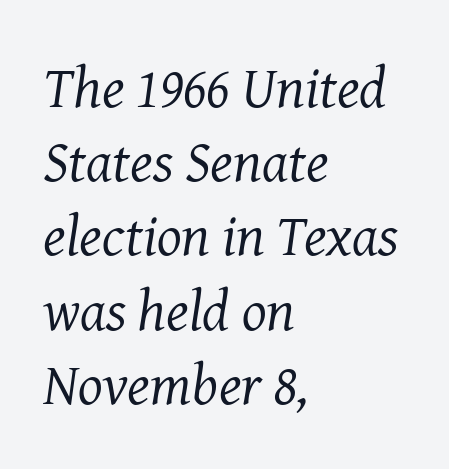
Q: Is the text bold? A: No.
Q: Is the text italic (slanted)? A: Yes, it leans right by about 8 degrees.
Q: Is the typeface a serif or a sans-serif typeface? A: Serif.
Q: Is the text underlined? A: No.
Q: How is the paragraph aligned? A: Left-aligned.
Q: Is the spacing between letters normal or unusually wide? A: Normal.
Q: Is the spacing between lines tight, normal or loose? A: Normal.
Q: Width (condensed, normal, or wide)? A: Normal.
Q: Stroke contrast? A: Medium.
Q: x-height? A: Medium.
Q: Monospaced? A: No.
